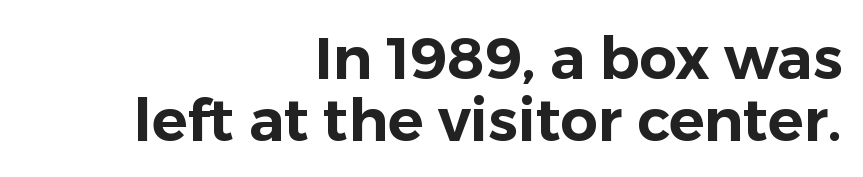
{"serif": "no", "italic": "no", "width": "normal", "stroke_contrast": "low", "x_height": "medium", "monospaced": "no", "underline": "no", "align": "right", "line_spacing": "tight", "line_spacing_ratio": 1.05, "letter_spacing": "normal", "letter_spacing_em": 0.0, "glyph_px": 59}
